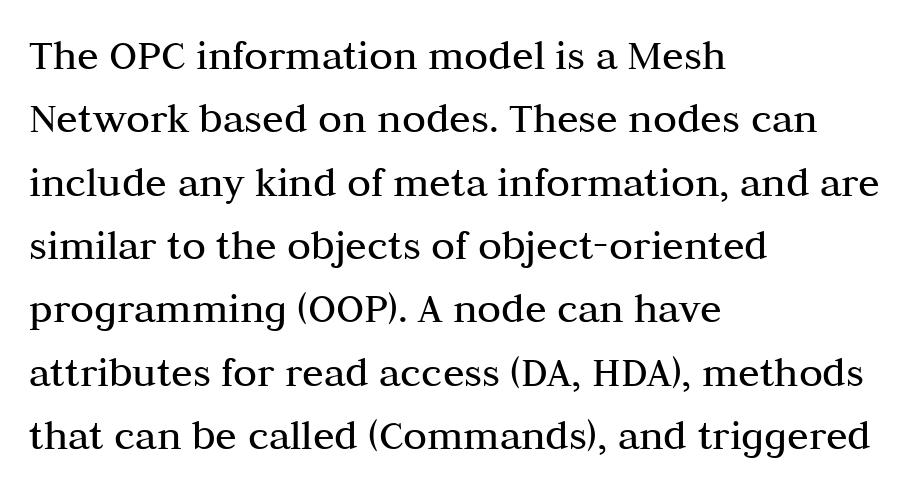
The image shows 44 px regular-weight serif type, upright; set left-aligned, normal line spacing (1.44x), normal letter spacing, not underlined; medium stroke contrast and a medium x-height.
